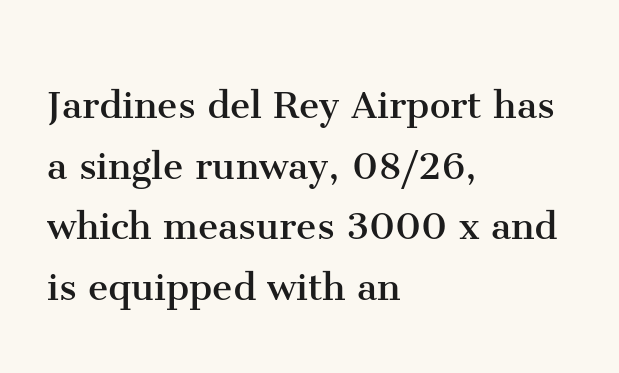
No extra ink here — the face is not bold. The text block is weighted toward the left margin, trailing off unevenly rightward. A typesetter would call this zero additional tracking. These lines are rendered in a variable-pitch font. Bare-footed words on every line. This is the regular roman posture of the typeface.
